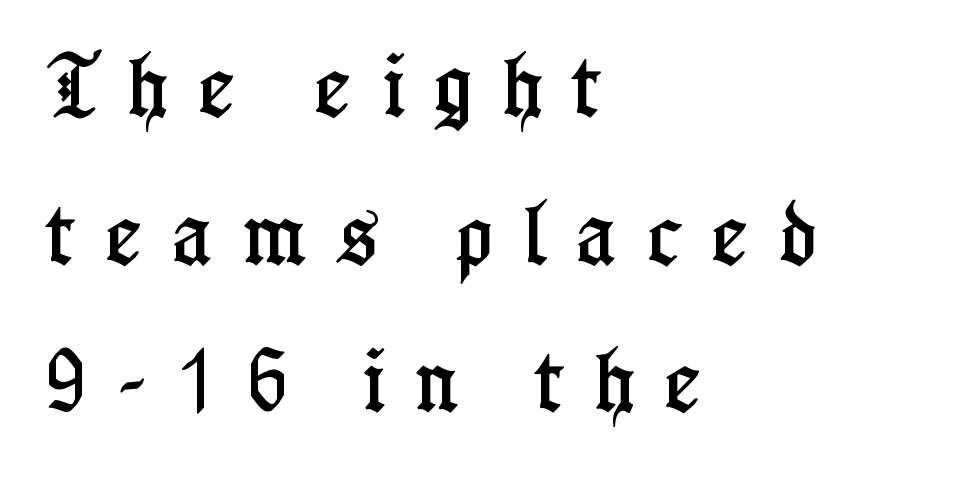
Q: Is the text italic (slanted)? A: No, it is upright.
Q: Is the typeface a serif or a sans-serif typeface? A: Serif.
Q: Is the text underlined? A: No.
Q: How is the paragraph aligned? A: Left-aligned.
Q: Is the spacing between letters normal or unusually wide? A: Unusually wide.
Q: Is the spacing between lines tight, normal or loose? A: Loose.
Q: Width (condensed, normal, or wide)? A: Condensed.
Q: Stroke contrast? A: Low.
Q: x-height? A: Medium.
Q: Monospaced? A: No.
